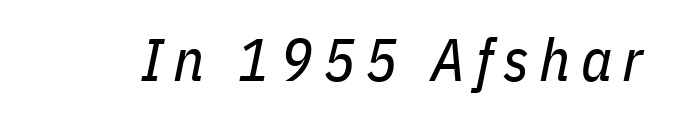
The image shows 60 px regular-weight, condensed type, italic (leaning right); set not underlined; low stroke contrast and a medium x-height.
